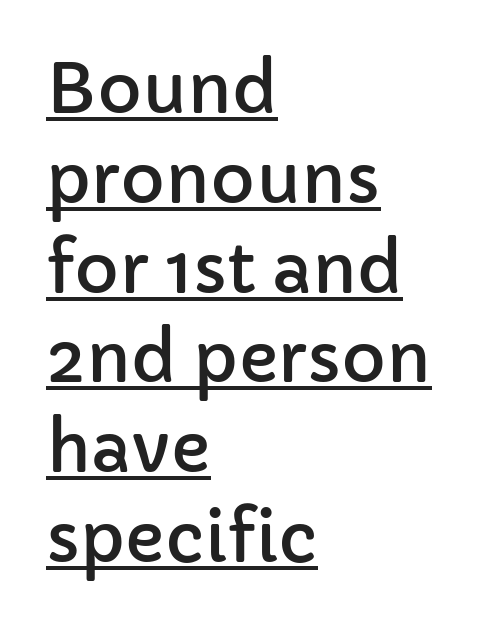
{"serif": "no", "italic": "no", "width": "normal", "stroke_contrast": "low", "x_height": "medium", "monospaced": "no", "underline": "yes", "align": "left", "line_spacing": "normal", "line_spacing_ratio": 1.32, "letter_spacing": "normal", "letter_spacing_em": 0.0, "glyph_px": 68}
